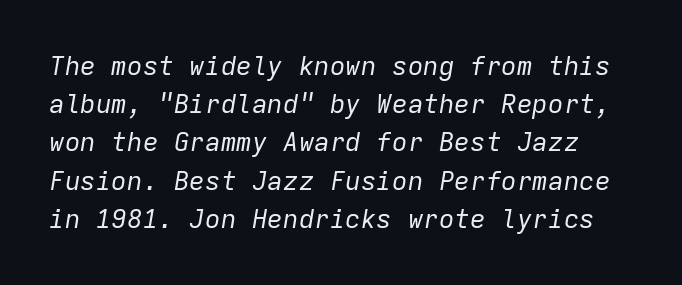
Q: Is the text bold? A: No.
Q: Is the text italic (slanted)? A: Yes, it leans right by about 9 degrees.
Q: Is the text underlined? A: No.
Q: Is the spacing between letters normal or unusually wide? A: Normal.
Q: Is the spacing between lines tight, normal or loose? A: Normal.
